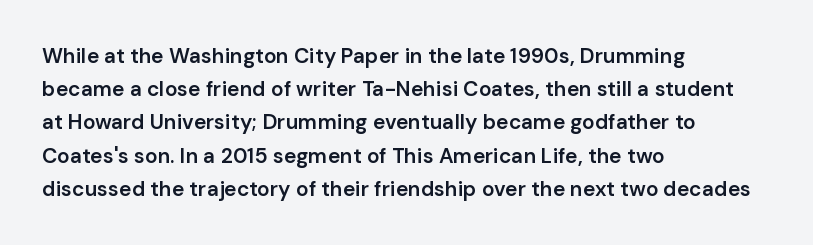
Q: Is the text bold? A: Semi-bold.
Q: Is the text italic (slanted)? A: No, it is upright.
Q: Is the text underlined? A: No.
Q: How is the paragraph aligned? A: Left-aligned.
Q: Is the spacing between letters normal or unusually wide? A: Normal.
Q: Is the spacing between lines tight, normal or loose? A: Normal.
